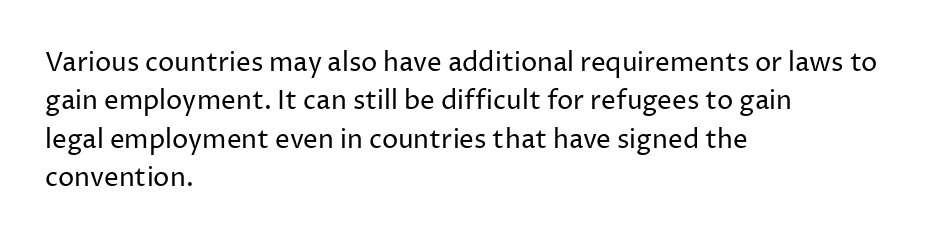
{"italic": "no", "bold": "no", "underline": "no", "align": "left", "line_spacing": "normal", "line_spacing_ratio": 1.48, "letter_spacing": "normal", "letter_spacing_em": 0.0, "glyph_px": 26}
